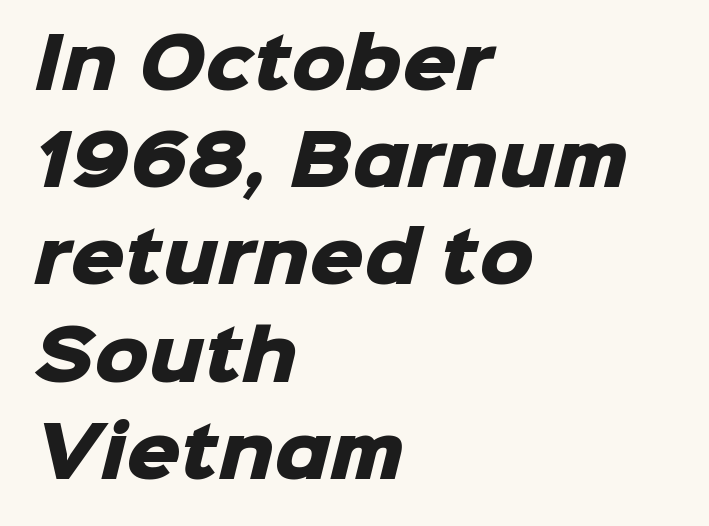
{"serif": "no", "bold": "yes", "weight": "heavy", "width": "normal", "stroke_contrast": "low", "x_height": "medium", "monospaced": "no", "underline": "no", "align": "left", "line_spacing": "normal", "line_spacing_ratio": 1.43, "letter_spacing": "normal", "letter_spacing_em": 0.0, "glyph_px": 68}
